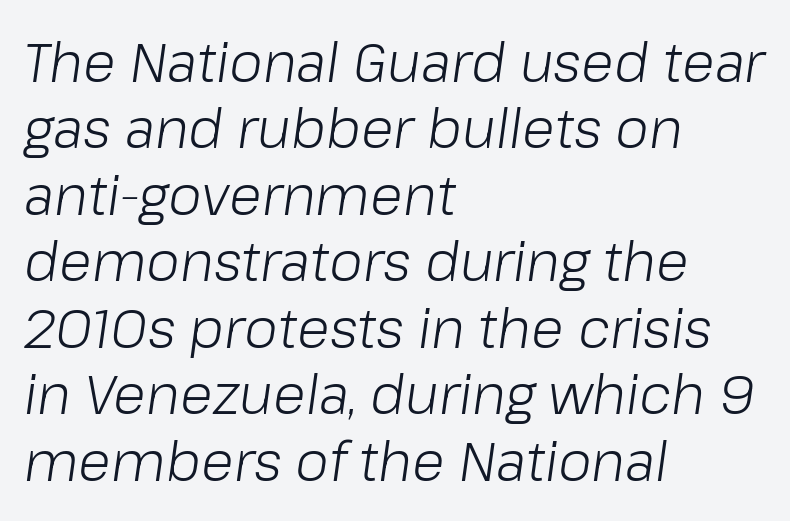
{"italic": "yes", "lean": "right", "slant_degrees": 8, "bold": "no", "weight": "light", "width": "normal", "stroke_contrast": "low", "x_height": "medium", "monospaced": "no", "underline": "no", "align": "left", "line_spacing_ratio": 1.23, "letter_spacing": "normal", "letter_spacing_em": 0.0, "glyph_px": 54}
